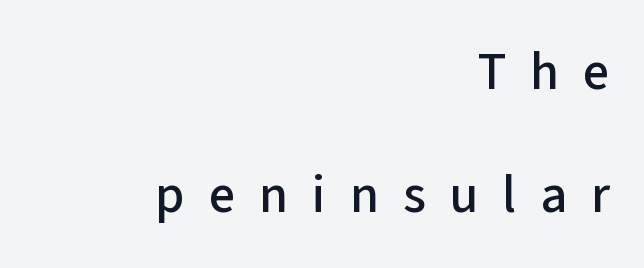
Q: Is the text italic (slanted)? A: No, it is upright.
Q: Is the typeface a serif or a sans-serif typeface? A: Sans-serif.
Q: Is the text underlined? A: No.
Q: How is the paragraph aligned? A: Right-aligned.
Q: Is the spacing between letters normal or unusually wide? A: Unusually wide.
Q: Is the spacing between lines tight, normal or loose? A: Loose.
Q: Width (condensed, normal, or wide)? A: Normal.
Q: Stroke contrast? A: Low.
Q: x-height? A: Medium.
Q: Monospaced? A: No.
